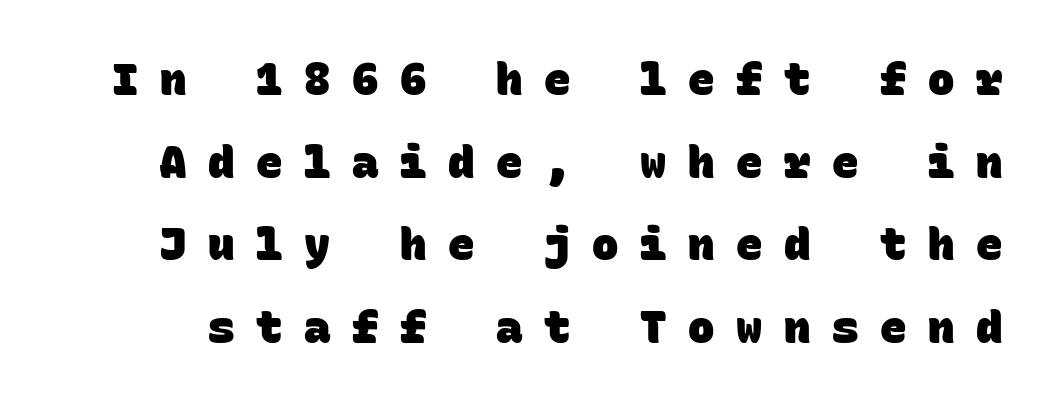
Q: Is the text bold? A: Yes.
Q: Is the typeface a serif or a sans-serif typeface? A: Sans-serif.
Q: Is the text underlined? A: No.
Q: Is the spacing between letters normal or unusually wide? A: Unusually wide.
Q: Width (condensed, normal, or wide)? A: Normal.
Q: Stroke contrast? A: Low.
Q: x-height? A: Large.
Q: Monospaced? A: Yes.
